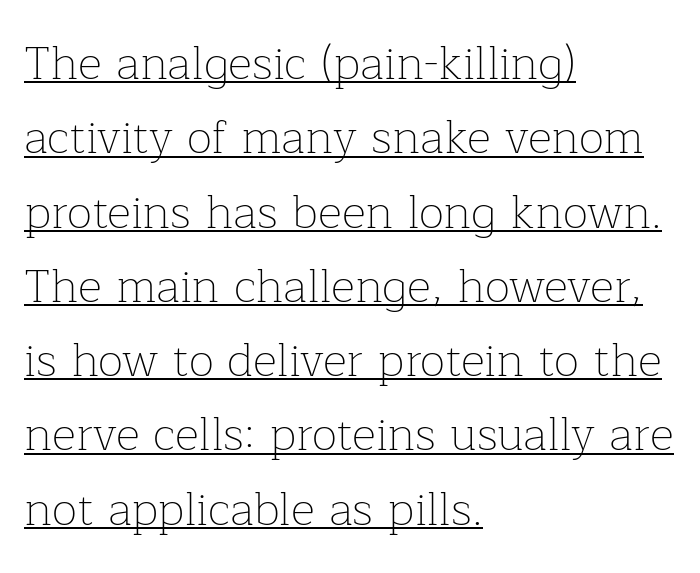
The image shows 47 px thin serif type, upright; set left-aligned, normal line spacing (1.58x), normal letter spacing, underlined; low stroke contrast and a medium x-height.
